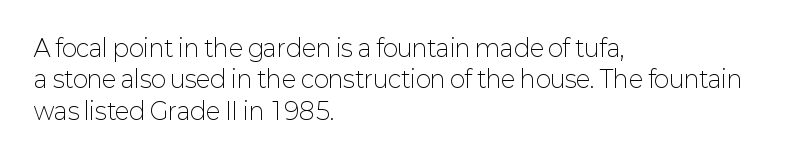
One glance says typical: line gaps are just what's usual. What stands out about the letter spacing? Nothing — it is the standard amount. This reads as an unemphasized weight, regular at the heaviest. The text block is weighted toward the left margin, trailing off unevenly rightward. Descender tails drop into unmarked territory. The specimen reads as upright at a glance.
